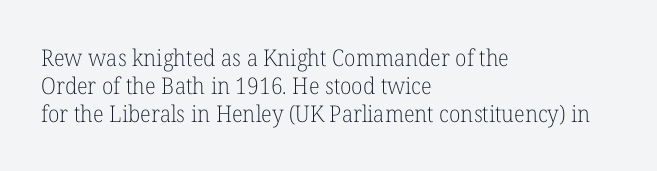
The image shows 23 px text type, upright; set left-aligned, line spacing 1.22x, normal letter spacing, not underlined.
